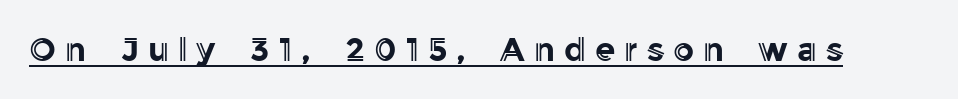
Q: Is the text italic (slanted)? A: No, it is upright.
Q: Is the text underlined? A: Yes.
Q: Is the spacing between letters normal or unusually wide? A: Unusually wide.
Q: Width (condensed, normal, or wide)? A: Normal.
Q: x-height? A: Medium.
Q: Monospaced? A: No.
